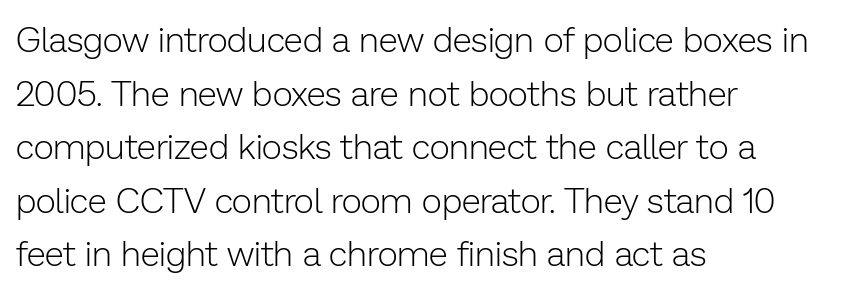
Note the varied advance widths — an 'i' is clearly narrower than an 'm'. This is sans-serif lettering, the kind often seen on screens and signage. A typesetter would call this zero additional tracking. Every row of glyphs begins at an identical x-position on the left. Anything drawn beneath the words? Only blank space. The font is comparable to plain body text, perhaps lighter.
